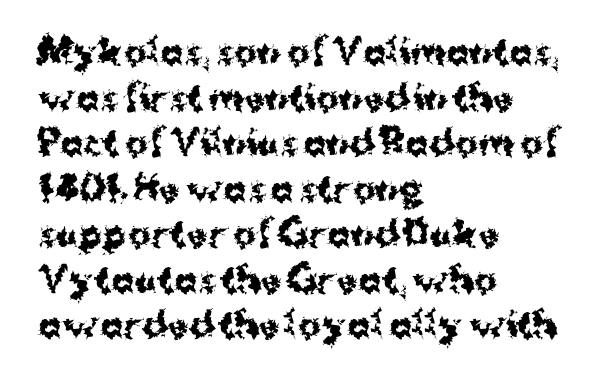
{"serif": "no", "italic": "no", "bold": "yes", "weight": "bold", "width": "normal", "stroke_contrast": "medium", "x_height": "medium", "monospaced": "no", "underline": "no", "align": "left", "line_spacing": "normal", "line_spacing_ratio": 1.34, "letter_spacing": "normal", "letter_spacing_em": 0.0, "glyph_px": 34}
